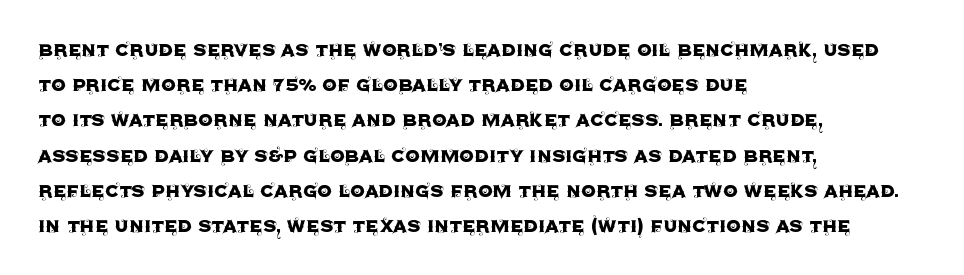
{"italic": "no", "underline": "no", "align": "left", "line_spacing": "normal", "line_spacing_ratio": 1.53, "letter_spacing": "normal", "letter_spacing_em": 0.0, "glyph_px": 23}
